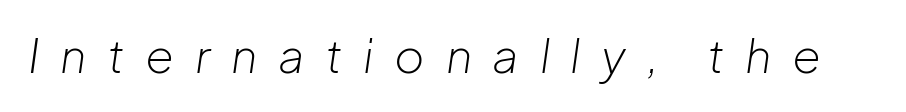
{"italic": "yes", "lean": "right", "slant_degrees": 8, "bold": "no", "weight": "light", "width": "normal", "stroke_contrast": "low", "x_height": "medium", "monospaced": "no", "underline": "no", "letter_spacing": "wide", "letter_spacing_em": 0.45, "glyph_px": 46}
